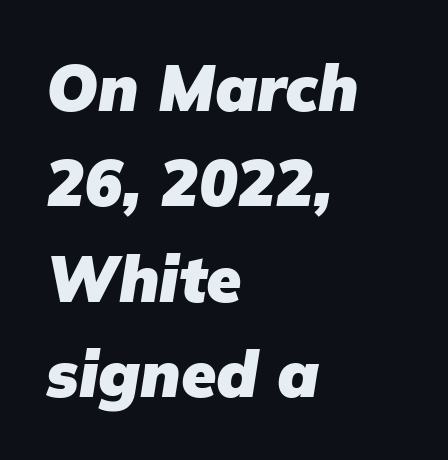
Descenders are the only things crossing below the line. Is this a fixed-width face? No — the glyphs have proportional, varying widths. Yep, that's italic — everything's leaning. The vertical gap from one line to the next is medium.
